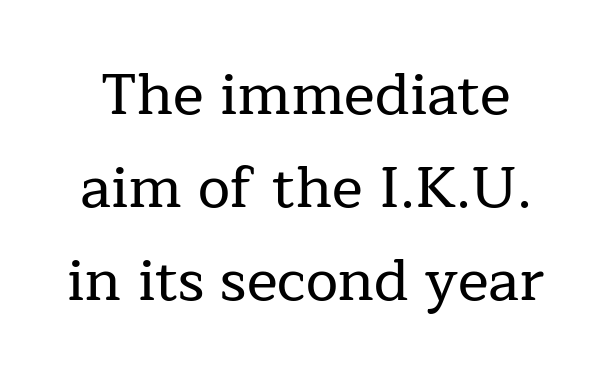
These lines are rendered in a variable-pitch font. Notice how descenders clear the ascenders below comfortably — that's standard leading. Do the letters lean? They stand straight. The glyphs are unaccompanied by any horizontal stroke below them.
